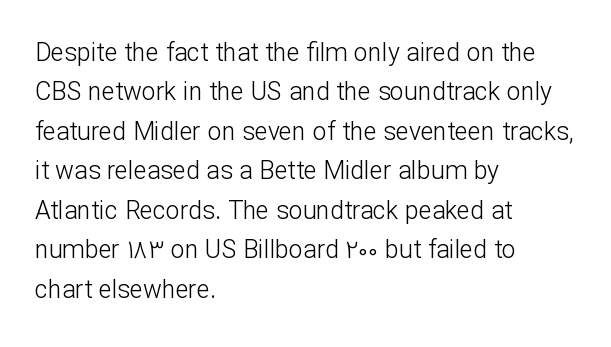
The image shows 25 px text type, upright; set left-aligned, normal line spacing (1.58x), normal letter spacing, not underlined.
